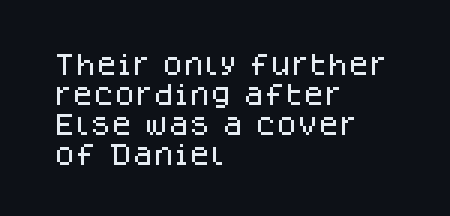
The image shows 24 px text type, upright; set left-aligned, normal line spacing (1.25x), normal letter spacing, not underlined.
